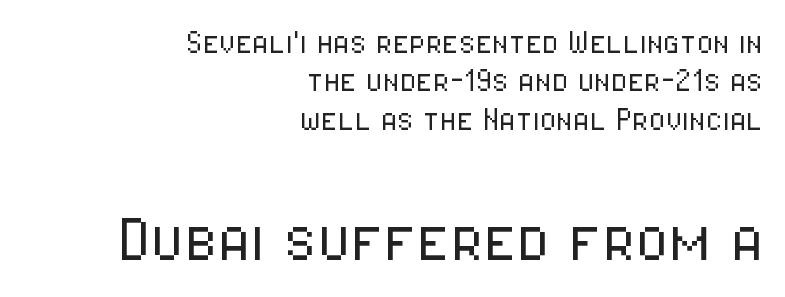
Q: Is the text bold? A: No.
Q: Is the text italic (slanted)? A: No, it is upright.
Q: Is the typeface a serif or a sans-serif typeface? A: Sans-serif.
Q: Is the text underlined? A: No.
Q: How is the paragraph aligned? A: Right-aligned.
Q: Is the spacing between letters normal or unusually wide? A: Normal.
Q: Is the spacing between lines tight, normal or loose? A: Tight.
Q: Which block of text is set in a larger size, the first (top) or the second (bottom)? A: The second (bottom) one.
Q: Width (condensed, normal, or wide)? A: Condensed.
Q: Stroke contrast? A: Low.
Q: x-height? A: Medium.
Q: Monospaced? A: No.
